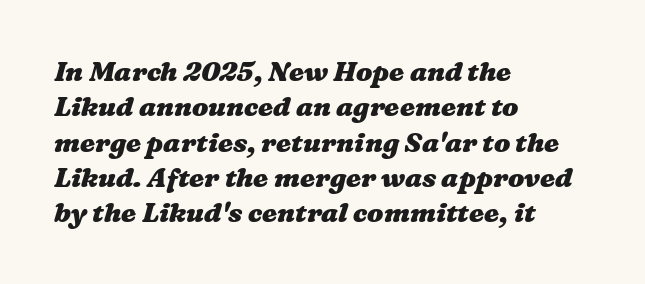
Q: Is the text bold? A: Yes.
Q: Is the text underlined? A: No.
Q: How is the paragraph aligned? A: Left-aligned.
Q: Is the spacing between letters normal or unusually wide? A: Normal.
Q: Is the spacing between lines tight, normal or loose? A: Normal.
